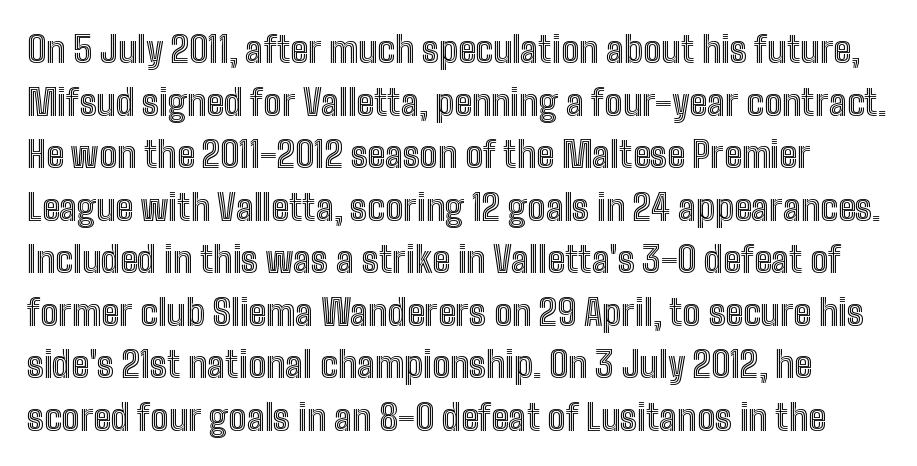
The image shows 36 px condensed type, upright; set normal line spacing (1.46x), normal letter spacing, not underlined; a medium x-height.
